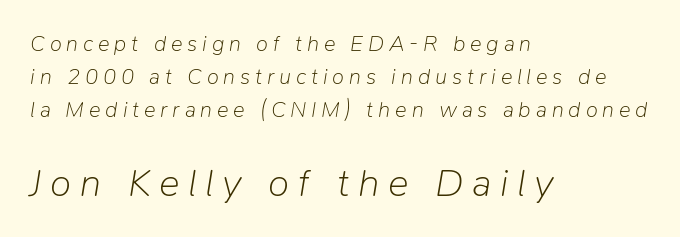
The tracking jumps out immediately: characters are airy and widely separated. The later block is typeset at a bigger size than the earlier block. Where is the straight margin? On the left. Heft: none added — not bold. Quick note: italic. What's the leading like? Ordinary, nothing unusual.
